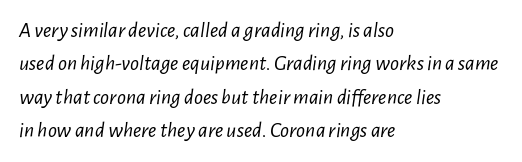
Compared with ordinary roman type, these characters are visibly tilted. Underlining? Definitely not there. Regarding leading, the lines here are spaced in the standard way. Counters stay open thanks to moderate or lighter strokes. Compared with typical body copy, the letter spacing here is the same.
